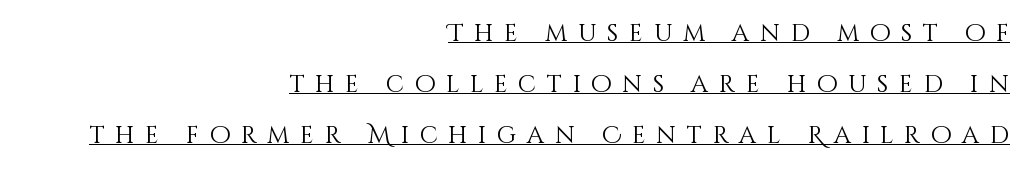
{"italic": "no", "bold": "no", "underline": "yes", "align": "right", "line_spacing": "loose", "line_spacing_ratio": 2.12, "letter_spacing": "wide", "letter_spacing_em": 0.44, "glyph_px": 24}
